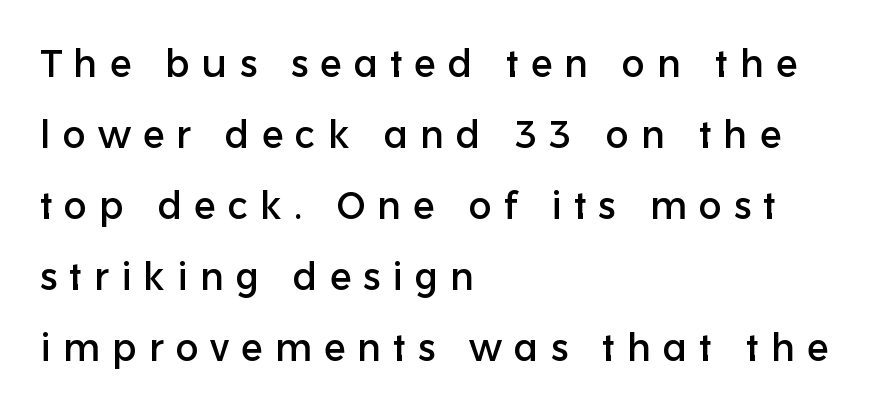
The image shows 38 px sans-serif type, upright; set left-aligned, line spacing 1.87x, unusually wide letter spacing (+0.32 em), not underlined; low stroke contrast and a medium x-height.
